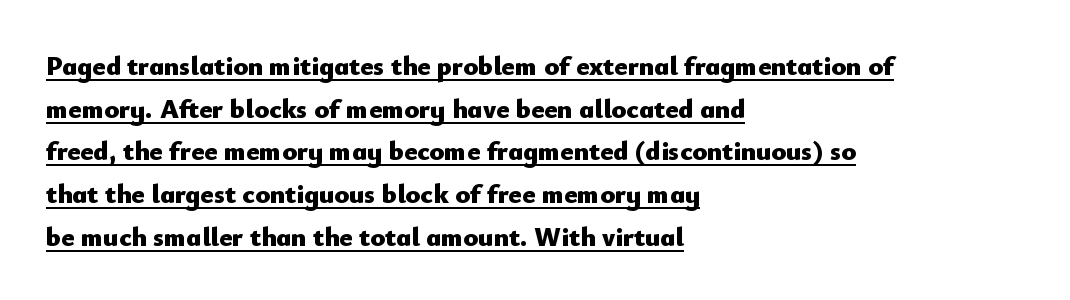
These lines keep a tight, regular rhythm from letter to letter. This rendering uses left alignment, leaving the right contour irregular. Strokes here are thick enough to call this a true bold. These lines sit exactly where default settings would place them. Looks like someone drew a line under every word here.
